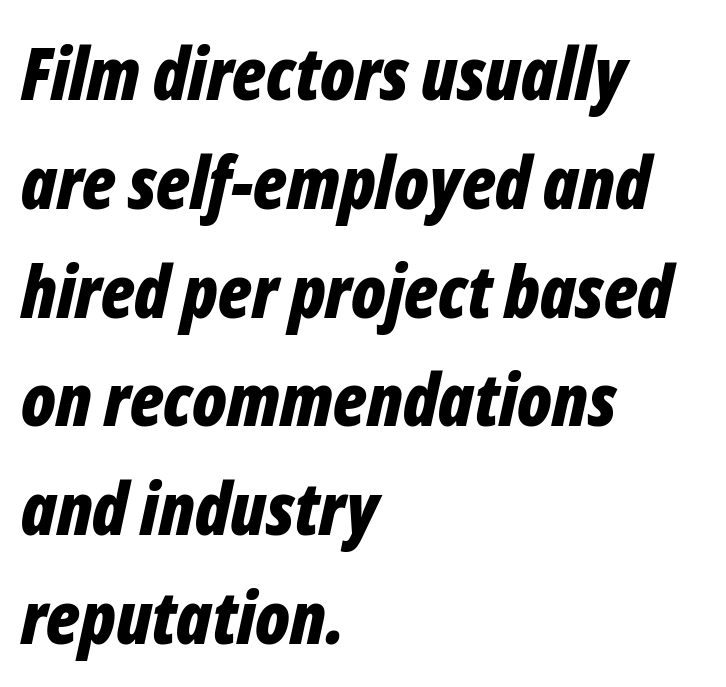
The image shows 73 px bold, condensed type, italic (leaning right); set left-aligned, normal line spacing (1.49x), normal letter spacing, not underlined; low stroke contrast and a medium x-height.
